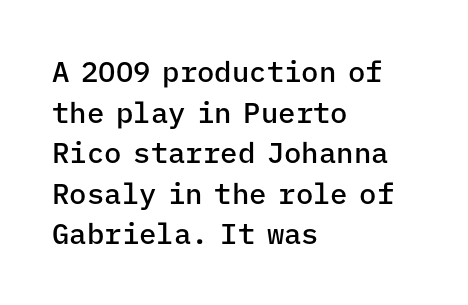
Compared with typical paragraphs, the rows here are spaced about the same. Classification — sans serif. Line beginnings align vertically; line endings do not. The letters sit at their default tracking, neither squeezed nor spread. Looks like terminal output: every glyph gets an equal slot. Bare-footed words on every line.
